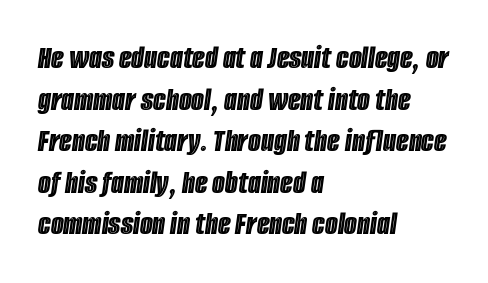
The image shows 33 px condensed type, italic (leaning right); set left-aligned, normal line spacing (1.26x), normal letter spacing, not underlined; a large x-height.
